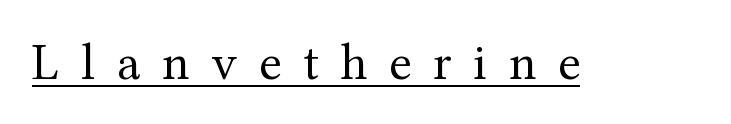
How are the letters spaced? Widely, with obvious added tracking. The typeface has the unassuming heft of standard copy or less. Varying glyph widths throughout — classic text-font behaviour. The rendering shows small feet on the letterforms — a serif design.
